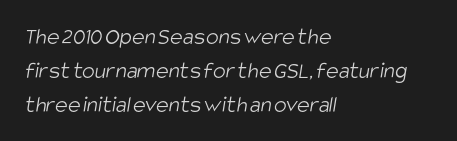
{"bold": "no", "underline": "no", "align": "left", "line_spacing": "normal", "line_spacing_ratio": 1.41, "letter_spacing": "normal", "letter_spacing_em": 0.0, "glyph_px": 24}
